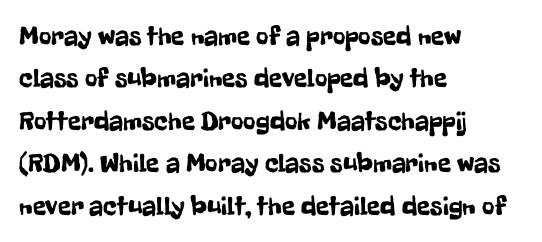
{"italic": "no", "underline": "no", "align": "left", "line_spacing": "normal", "line_spacing_ratio": 1.57, "letter_spacing": "normal", "letter_spacing_em": 0.0, "glyph_px": 27}
